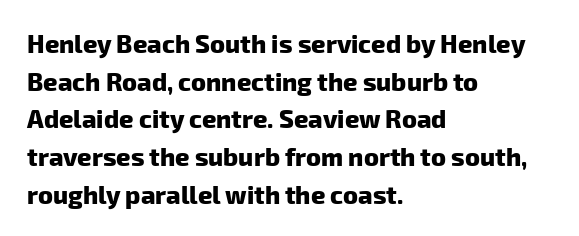
Compared with typical body copy, the letter spacing here is the same. Every row of glyphs begins at an identical x-position on the left. The block of text has a typical density, with ordinary space between rows. The sample has been set heavy, in full bold. Unmarked baselines from the first word to the last.
